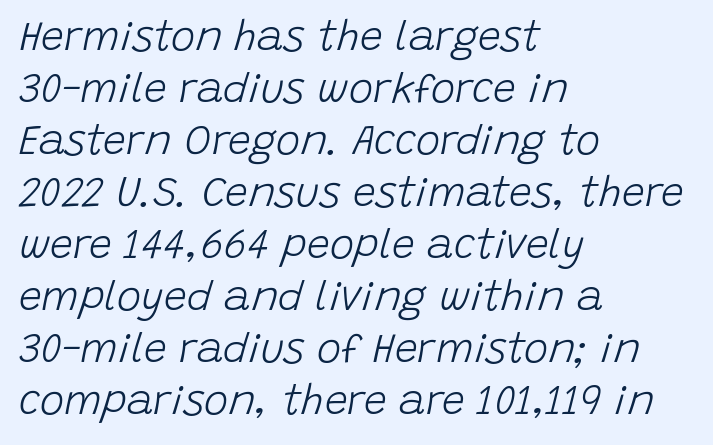
{"italic": "yes", "lean": "right", "slant_degrees": 15, "bold": "no", "weight": "light", "width": "normal", "stroke_contrast": "low", "x_height": "large", "monospaced": "no", "underline": "no", "align": "left", "line_spacing": "normal", "line_spacing_ratio": 1.27, "letter_spacing": "normal", "letter_spacing_em": 0.0, "glyph_px": 41}
